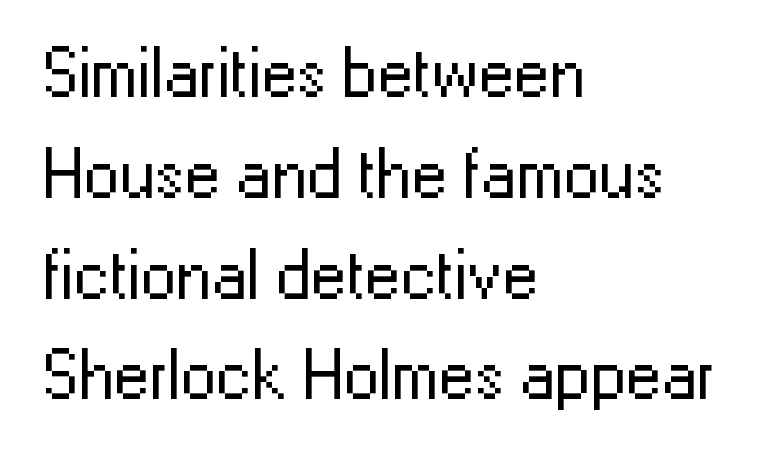
The image shows 71 px regular-weight sans-serif type, upright; set left-aligned, normal line spacing (1.42x), normal letter spacing, not underlined; low stroke contrast and a medium x-height.
